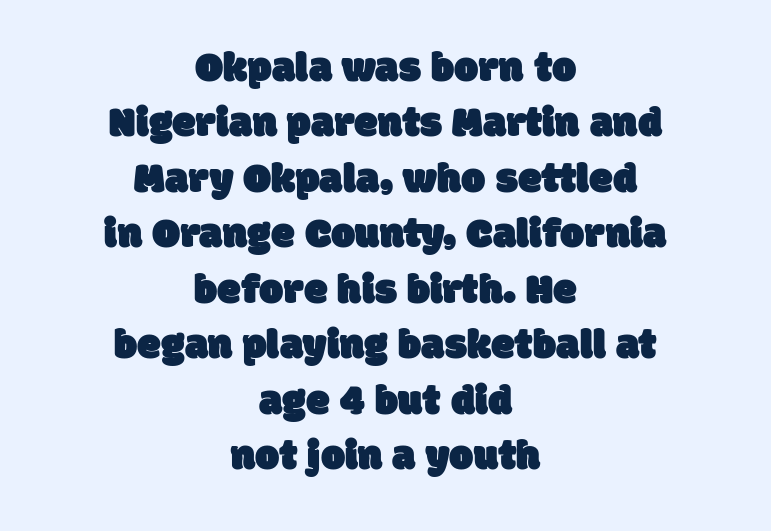
{"serif": "no", "width": "normal", "stroke_contrast": "low", "x_height": "large", "monospaced": "no", "underline": "no", "align": "center", "line_spacing": "normal", "line_spacing_ratio": 1.29, "letter_spacing": "normal", "letter_spacing_em": 0.0, "glyph_px": 43}
